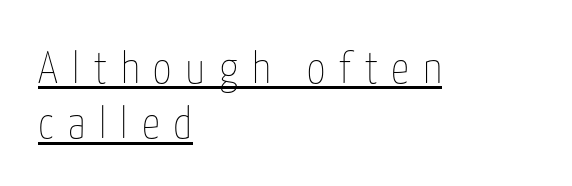
Tall strokes in this sample are plumb rather than angled. Underline: present. The letters advance in unequal steps, a hallmark of proportional type. Caption: expanded tracking, letters set apart. This reads as an unemphasized weight, regular at the heaviest.
